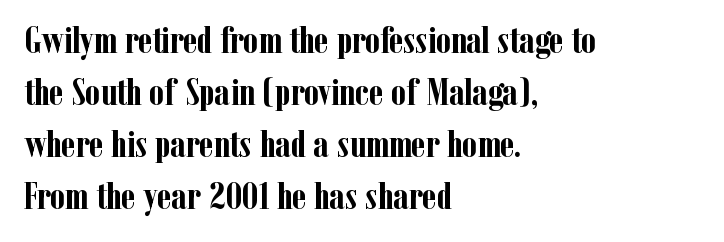
The passage shown has conventional tracking throughout. A serif font was chosen for this passage. The passage shown is typed in a proportional face where columns would drift. Does the weight exceed regular? Yes, all the way to bold.
